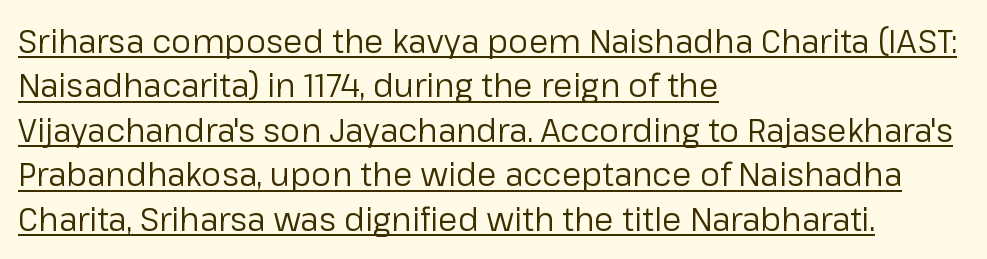
The image shows 32 px regular-weight sans-serif type, upright; set left-aligned, normal line spacing (1.39x), normal letter spacing, underlined; low stroke contrast and a medium x-height.
